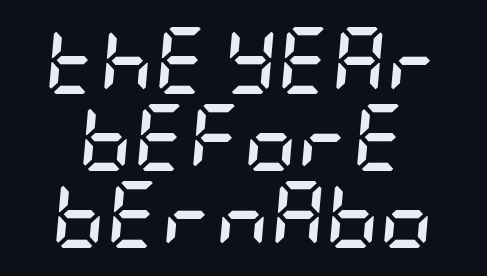
{"italic": "yes", "lean": "right", "slant_degrees": 5, "bold": "yes", "weight": "semibold", "width": "condensed", "stroke_contrast": "low", "x_height": "large", "underline": "no", "line_spacing": "tight", "line_spacing_ratio": 1.15, "letter_spacing": "normal", "letter_spacing_em": 0.0, "glyph_px": 67}
